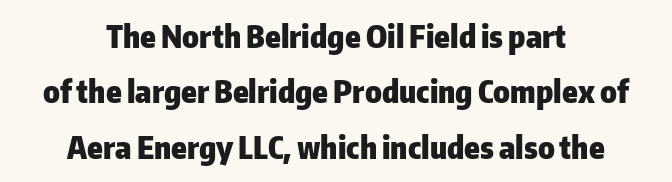
{"serif": "no", "italic": "no", "bold": "yes", "weight": "heavy", "width": "normal", "stroke_contrast": "low", "x_height": "medium", "monospaced": "no", "underline": "no", "align": "center", "line_spacing_ratio": 1.79, "letter_spacing": "normal", "letter_spacing_em": 0.0, "glyph_px": 31}
